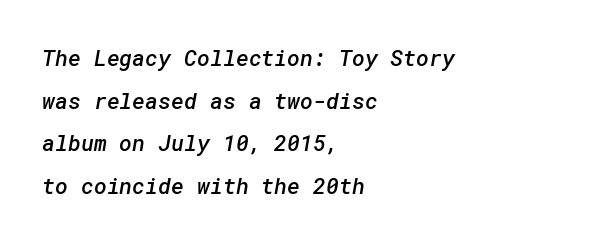
{"bold": "semi", "underline": "no", "align": "left", "line_spacing": "loose", "line_spacing_ratio": 1.94, "letter_spacing": "normal", "letter_spacing_em": 0.0, "glyph_px": 22}
